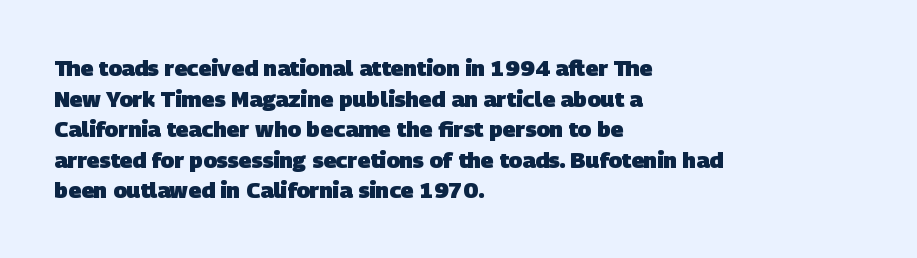
The image shows 22 px bold type; set left-aligned, normal line spacing (1.39x), normal letter spacing, not underlined.
